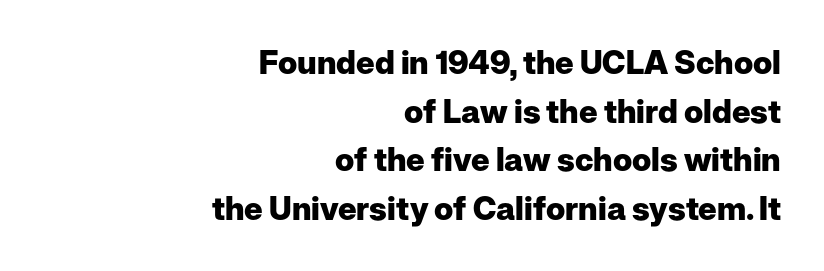
The image shows 32 px heavy sans-serif type, upright; set right-aligned, normal line spacing (1.52x), normal letter spacing, not underlined; low stroke contrast and a medium x-height.
